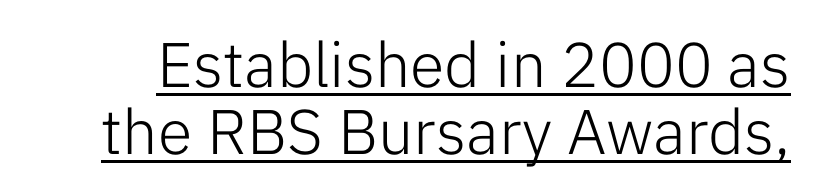
The image shows 63 px light sans-serif type, upright; set tight line spacing (1.07x), normal letter spacing, underlined; low stroke contrast and a medium x-height.
